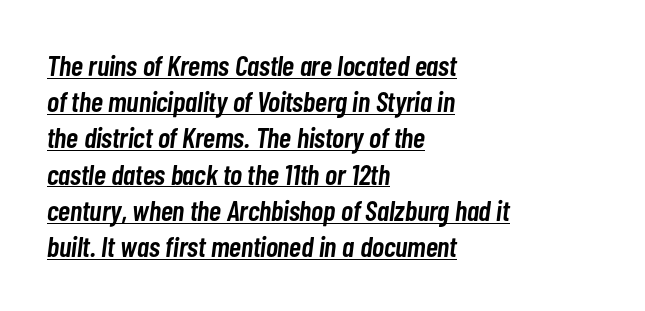
{"italic": "yes", "lean": "right", "slant_degrees": 7, "bold": "semi", "weight": "semibold", "width": "condensed", "stroke_contrast": "low", "x_height": "medium", "monospaced": "no", "underline": "yes", "align": "left", "line_spacing": "normal", "line_spacing_ratio": 1.25, "letter_spacing": "normal", "letter_spacing_em": 0.0, "glyph_px": 29}
